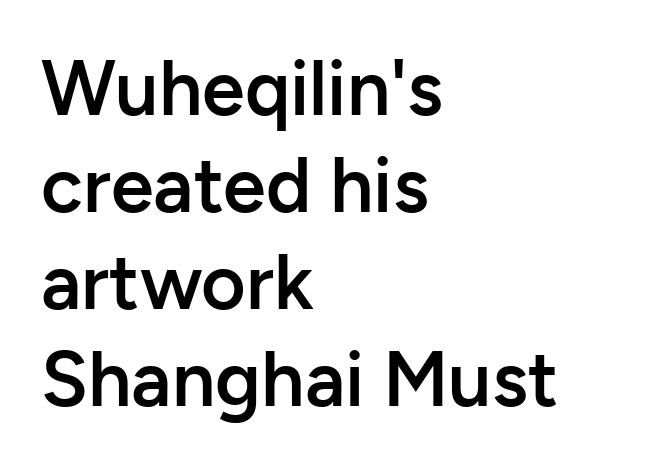
{"serif": "no", "italic": "no", "bold": "semi", "weight": "semibold", "width": "normal", "stroke_contrast": "low", "x_height": "medium", "monospaced": "no", "underline": "no", "align": "left", "line_spacing": "normal", "line_spacing_ratio": 1.26, "letter_spacing": "normal", "letter_spacing_em": 0.0, "glyph_px": 77}
